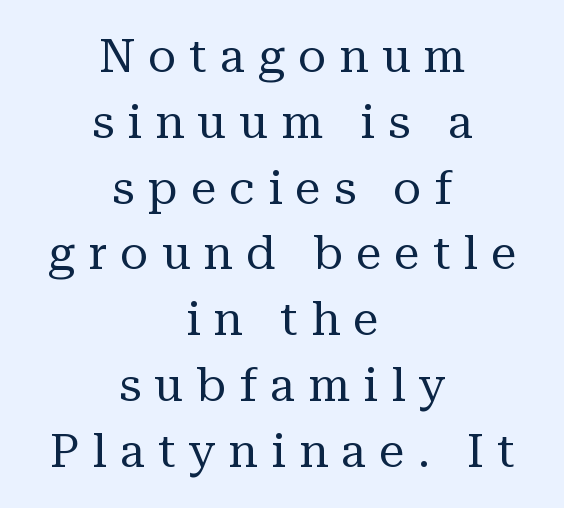
The image shows 46 px regular-weight serif type, upright; set centered, normal line spacing (1.43x), unusually wide letter spacing (+0.29 em), not underlined; medium stroke contrast and a medium x-height.
